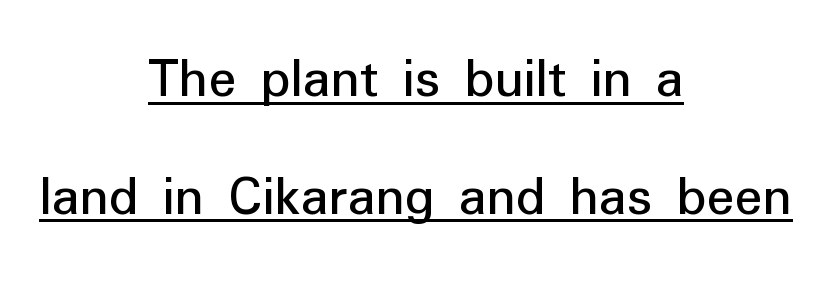
Q: Is the text italic (slanted)? A: No, it is upright.
Q: Is the typeface a serif or a sans-serif typeface? A: Sans-serif.
Q: Is the text underlined? A: Yes.
Q: How is the paragraph aligned? A: Centered.
Q: Is the spacing between letters normal or unusually wide? A: Normal.
Q: Is the spacing between lines tight, normal or loose? A: Loose.
Q: Width (condensed, normal, or wide)? A: Normal.
Q: Stroke contrast? A: Low.
Q: x-height? A: Medium.
Q: Monospaced? A: No.
